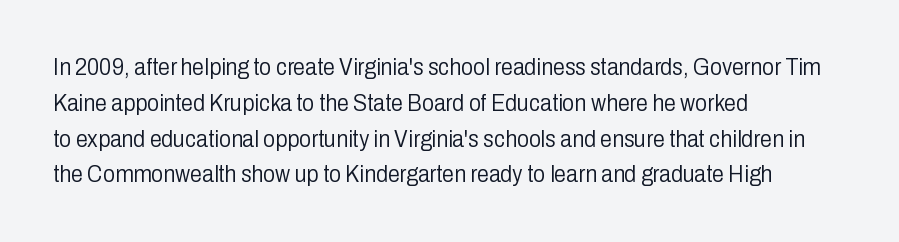
The setting favours the left margin, as ordinary paragraphs usually do. Upright lettering throughout. Letter spacing: default. No chunkiness to these letters — they're not bold.
